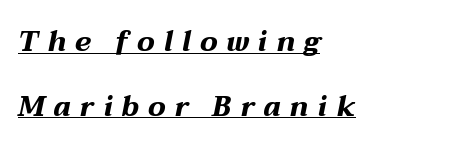
{"italic": "yes", "lean": "right", "slant_degrees": 12, "bold": "yes", "weight": "bold", "width": "wide", "stroke_contrast": "medium", "x_height": "medium", "monospaced": "no", "underline": "yes", "align": "left", "line_spacing": "loose", "line_spacing_ratio": 2.31, "letter_spacing": "wide", "letter_spacing_em": 0.31, "glyph_px": 28}
